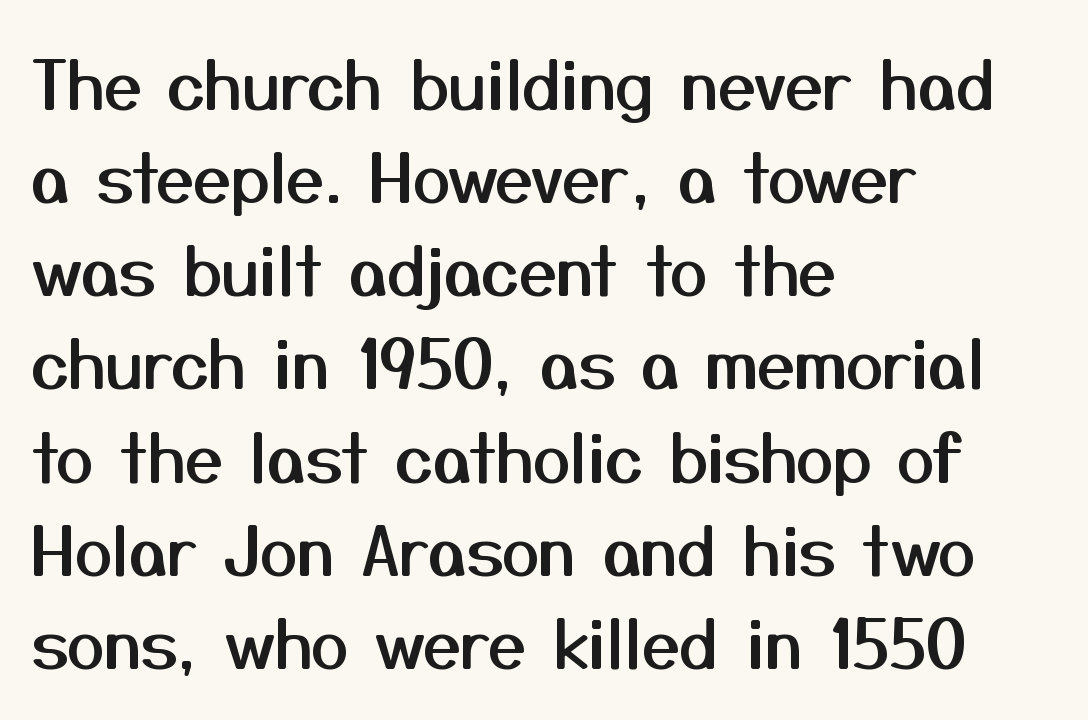
{"serif": "no", "italic": "no", "width": "normal", "stroke_contrast": "medium", "x_height": "medium", "monospaced": "no", "underline": "no", "align": "left", "line_spacing": "normal", "line_spacing_ratio": 1.37, "letter_spacing": "normal", "letter_spacing_em": 0.0, "glyph_px": 68}
